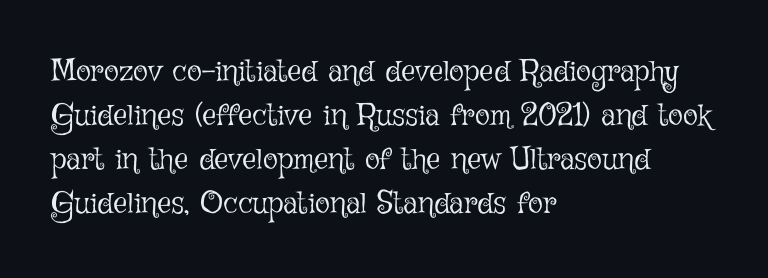
{"italic": "no", "bold": "no", "weight": "light", "width": "normal", "stroke_contrast": "low", "x_height": "medium", "monospaced": "no", "underline": "no", "align": "left", "line_spacing": "normal", "line_spacing_ratio": 1.42, "letter_spacing": "normal", "letter_spacing_em": 0.0, "glyph_px": 31}
